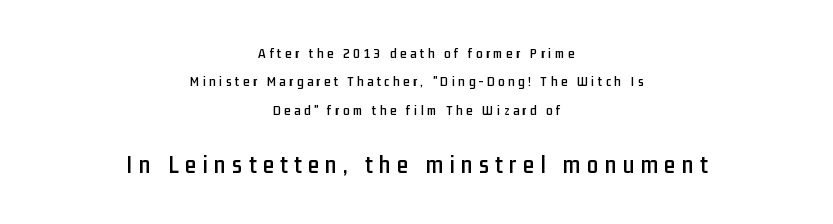
In terms of leading, this rendering errs on the spacious side. Does the copy run flush right? No — it is centered line by line. In terms of letterspacing, this is a distinctly airy, spread setting. Italic? Not at all — the glyphs are vertical.
